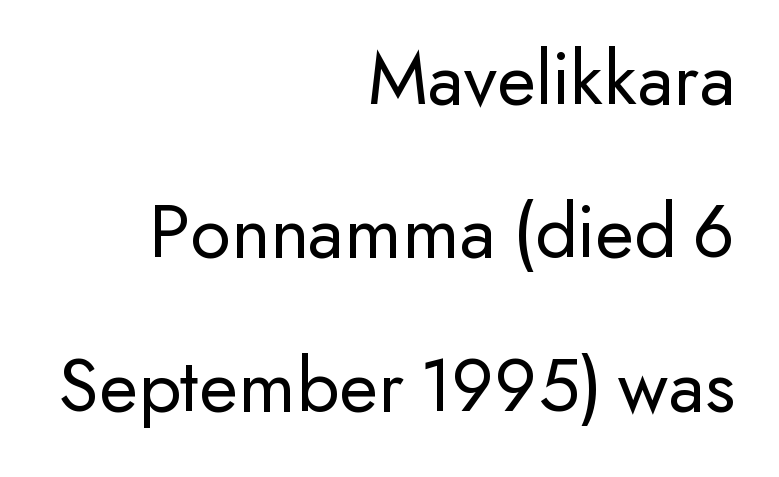
These lines are rendered in a variable-pitch font. The vertical gap from one line to the next is large. These lines keep a tight, regular rhythm from letter to letter. Stroke mass is kept to a normal reading level or below. The characters display no serif detailing; their extremities are plain.
